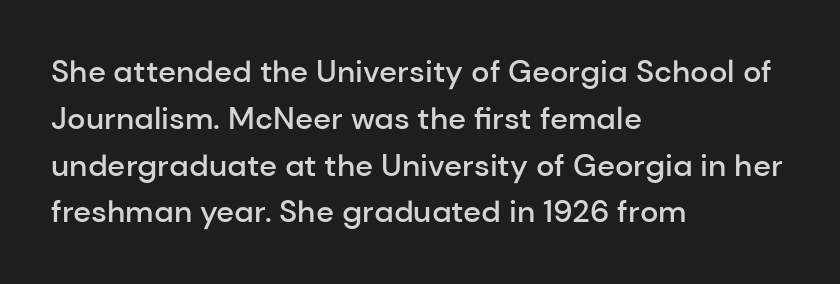
The letters stand straight up with perfectly vertical stems. A typesetter would call this leading conventional body-copy spacing. Students, this is semibold: more ink than regular, less than bold. A typesetter would label this face a sans.
